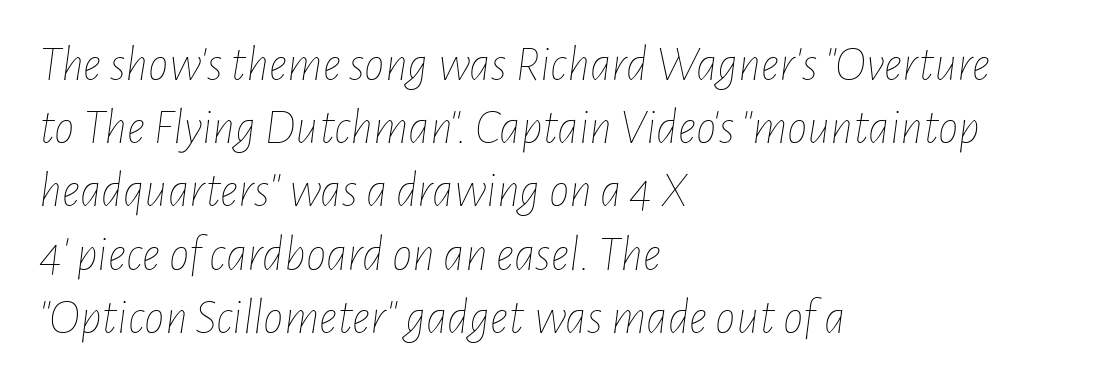
Q: Is the text bold? A: No.
Q: Is the text italic (slanted)? A: Yes, it leans right by about 7 degrees.
Q: Is the text underlined? A: No.
Q: How is the paragraph aligned? A: Left-aligned.
Q: Is the spacing between letters normal or unusually wide? A: Normal.
Q: Width (condensed, normal, or wide)? A: Condensed.
Q: Stroke contrast? A: Low.
Q: x-height? A: Medium.
Q: Monospaced? A: No.
